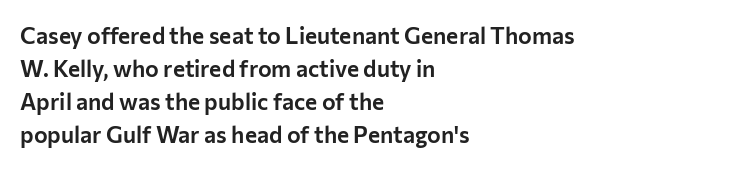
Q: Is the text italic (slanted)? A: No, it is upright.
Q: Is the text underlined? A: No.
Q: How is the paragraph aligned? A: Left-aligned.
Q: Is the spacing between letters normal or unusually wide? A: Normal.
Q: Is the spacing between lines tight, normal or loose? A: Normal.
